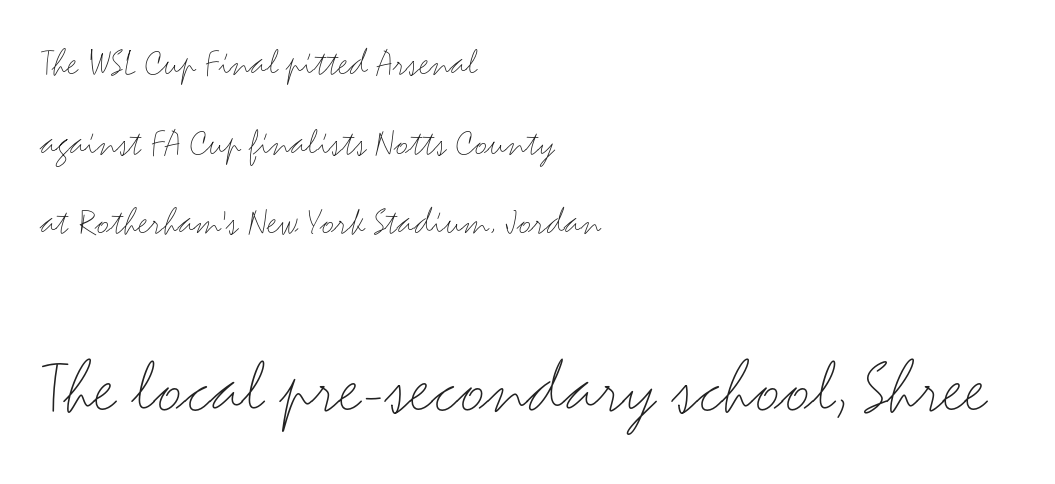
Q: Is the text bold? A: No.
Q: Is the text italic (slanted)? A: Yes.
Q: Is the typeface a serif or a sans-serif typeface? A: Sans-serif.
Q: Is the text underlined? A: No.
Q: How is the paragraph aligned? A: Left-aligned.
Q: Is the spacing between letters normal or unusually wide? A: Normal.
Q: Is the spacing between lines tight, normal or loose? A: Loose.
Q: Which block of text is set in a larger size, the first (top) or the second (bottom)? A: The second (bottom) one.
Q: Width (condensed, normal, or wide)? A: Wide.
Q: Stroke contrast? A: Medium.
Q: x-height? A: Small.
Q: Monospaced? A: No.
